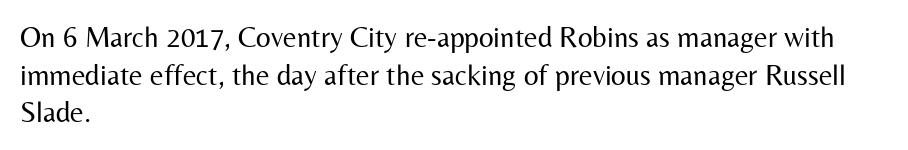
{"serif": "no", "italic": "no", "bold": "no", "weight": "regular", "width": "normal", "stroke_contrast": "medium", "x_height": "medium", "monospaced": "no", "underline": "no", "align": "left", "line_spacing": "normal", "line_spacing_ratio": 1.3, "letter_spacing": "normal", "letter_spacing_em": 0.0, "glyph_px": 29}
